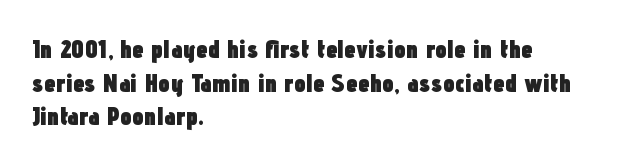
Regarding leading, the lines here are spaced in the standard way. Nothing unusual about the tracking: characters are spaced as the font intends. Clear beneath every line of the passage. The compositor pushed each line to the left boundary. Ascenders rise straight up at ninety degrees. The font is running at its bold setting.
